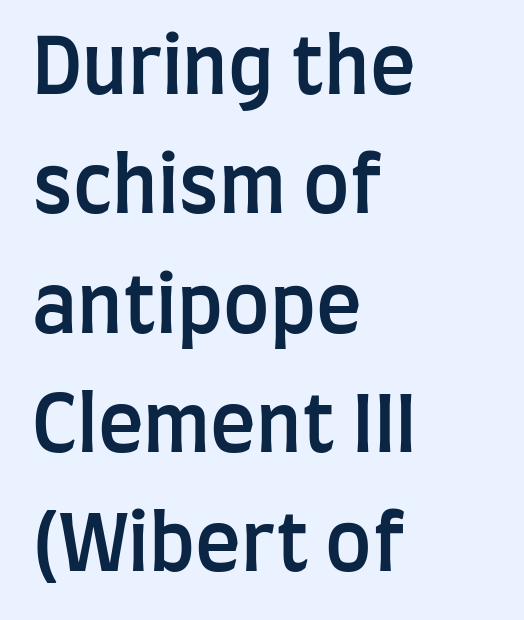
Q: Is the text bold? A: Semi-bold.
Q: Is the text italic (slanted)? A: No, it is upright.
Q: Is the typeface a serif or a sans-serif typeface? A: Sans-serif.
Q: Is the text underlined? A: No.
Q: How is the paragraph aligned? A: Left-aligned.
Q: Is the spacing between letters normal or unusually wide? A: Normal.
Q: Is the spacing between lines tight, normal or loose? A: Normal.
Q: Width (condensed, normal, or wide)? A: Condensed.
Q: Stroke contrast? A: Low.
Q: x-height? A: Large.
Q: Monospaced? A: No.
